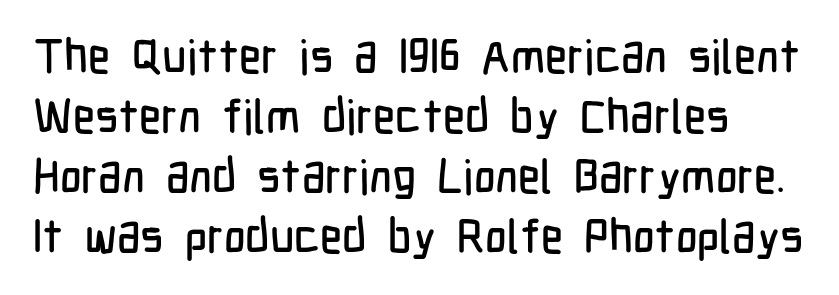
{"serif": "no", "italic": "no", "width": "condensed", "stroke_contrast": "low", "x_height": "medium", "monospaced": "no", "underline": "no", "line_spacing": "normal", "line_spacing_ratio": 1.28, "letter_spacing": "normal", "letter_spacing_em": 0.0, "glyph_px": 47}
